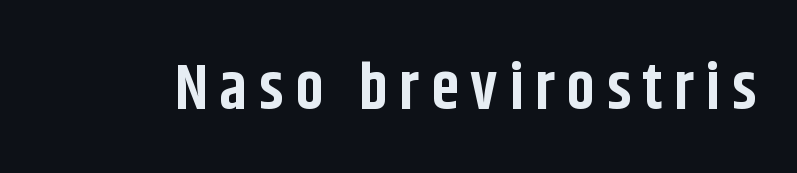
Q: Is the text bold? A: Yes.
Q: Is the text italic (slanted)? A: No, it is upright.
Q: Is the typeface a serif or a sans-serif typeface? A: Sans-serif.
Q: Is the text underlined? A: No.
Q: Width (condensed, normal, or wide)? A: Condensed.
Q: Stroke contrast? A: Low.
Q: x-height? A: Large.
Q: Monospaced? A: No.
